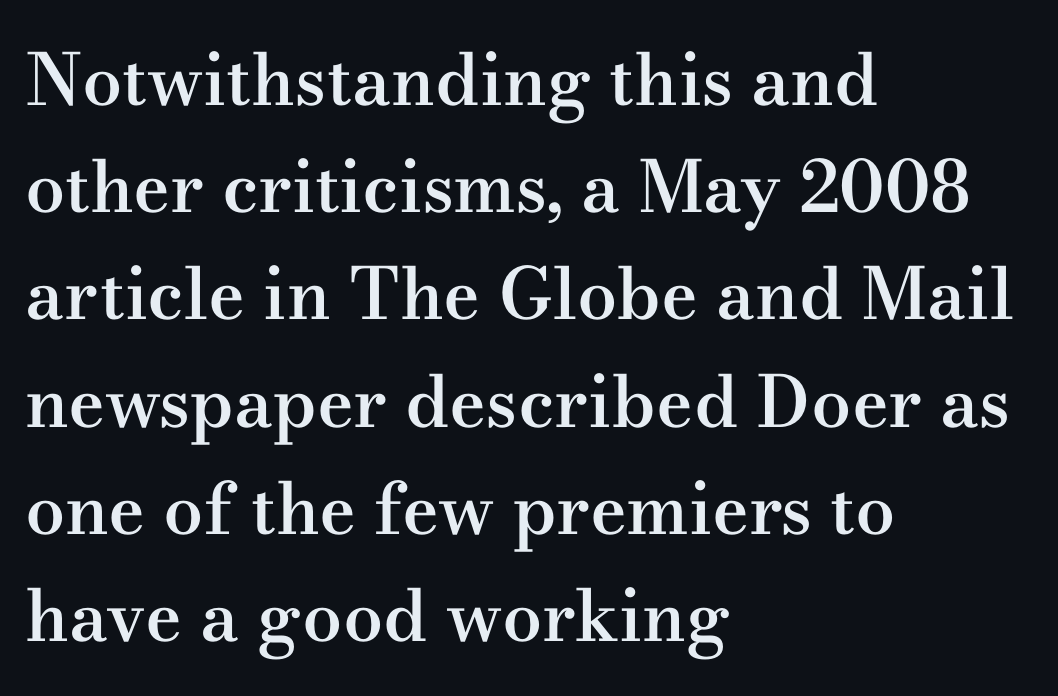
Q: Is the text bold? A: Semi-bold.
Q: Is the text italic (slanted)? A: No, it is upright.
Q: Is the typeface a serif or a sans-serif typeface? A: Serif.
Q: Is the text underlined? A: No.
Q: How is the paragraph aligned? A: Left-aligned.
Q: Is the spacing between letters normal or unusually wide? A: Normal.
Q: Is the spacing between lines tight, normal or loose? A: Normal.
Q: Width (condensed, normal, or wide)? A: Wide.
Q: Stroke contrast? A: Medium.
Q: x-height? A: Small.
Q: Monospaced? A: No.
